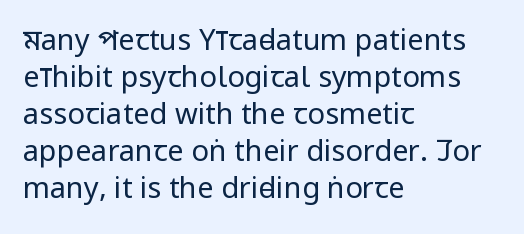
{"serif": "no", "italic": "no", "bold": "no", "weight": "regular", "width": "condensed", "stroke_contrast": "low", "x_height": "large", "monospaced": "no", "underline": "no", "align": "left", "line_spacing": "normal", "line_spacing_ratio": 1.28, "letter_spacing": "normal", "letter_spacing_em": 0.0, "glyph_px": 29}
